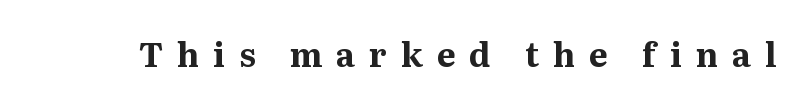
The image shows 33 px bold serif type, upright; set unusually wide letter spacing (+0.42 em), not underlined; medium stroke contrast and a medium x-height.
